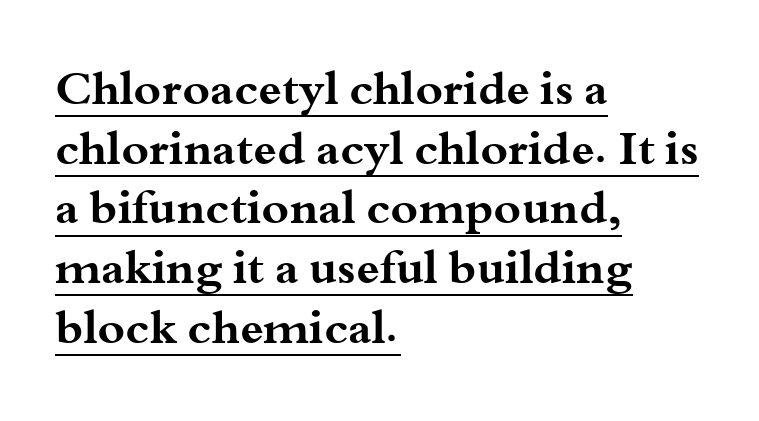
The image shows 47 px bold, wide serif type, upright; set left-aligned, normal line spacing (1.27x), normal letter spacing, underlined; medium stroke contrast and a small x-height.
